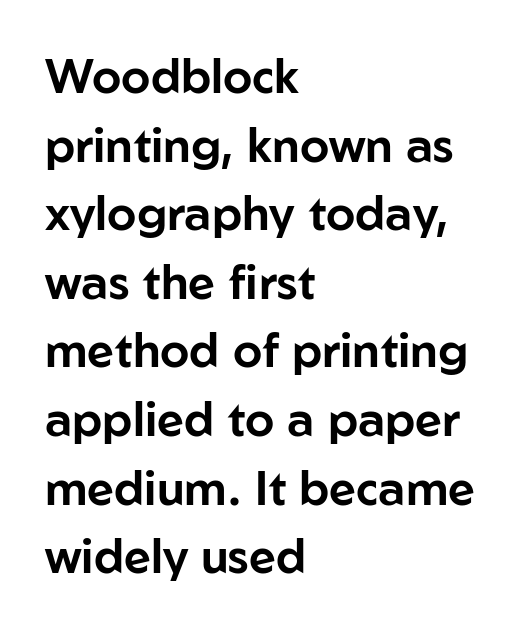
Q: Is the text italic (slanted)? A: No, it is upright.
Q: Is the typeface a serif or a sans-serif typeface? A: Sans-serif.
Q: Is the text underlined? A: No.
Q: How is the paragraph aligned? A: Left-aligned.
Q: Is the spacing between letters normal or unusually wide? A: Normal.
Q: Is the spacing between lines tight, normal or loose? A: Normal.
Q: Width (condensed, normal, or wide)? A: Normal.
Q: Stroke contrast? A: Low.
Q: x-height? A: Medium.
Q: Monospaced? A: No.
